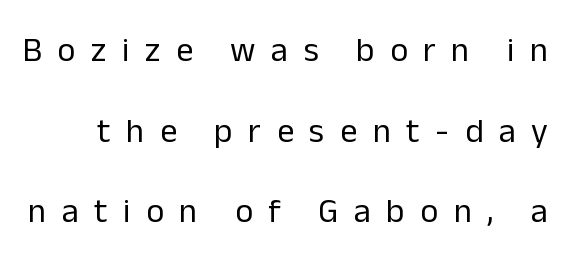
Q: Is the text bold? A: No.
Q: Is the text italic (slanted)? A: No, it is upright.
Q: Is the typeface a serif or a sans-serif typeface? A: Sans-serif.
Q: Is the text underlined? A: No.
Q: Is the spacing between letters normal or unusually wide? A: Unusually wide.
Q: Is the spacing between lines tight, normal or loose? A: Loose.
Q: Width (condensed, normal, or wide)? A: Normal.
Q: Stroke contrast? A: Low.
Q: x-height? A: Medium.
Q: Monospaced? A: No.
